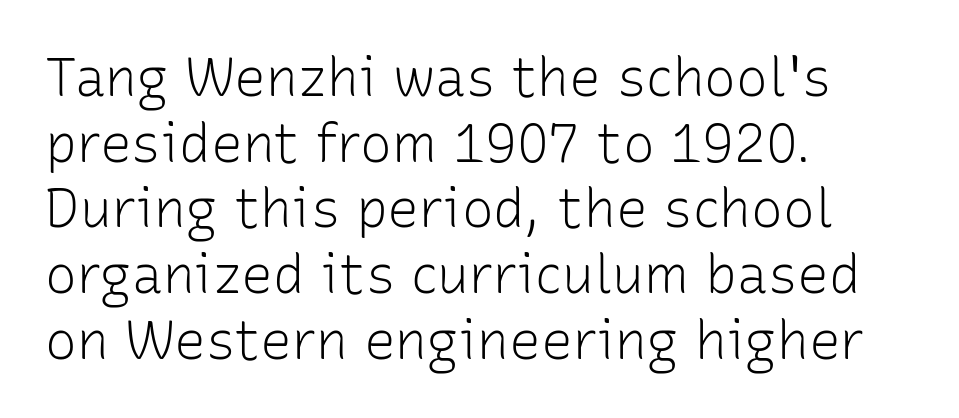
Check the space under the baseline: it is left empty. The paragraph has a hard left edge and a soft right edge. No letter is thick-stroked: the sample isn't bold. Nobody touched the tracking dial on this one. Note the varied advance widths — an 'i' is clearly narrower than an 'm'.
